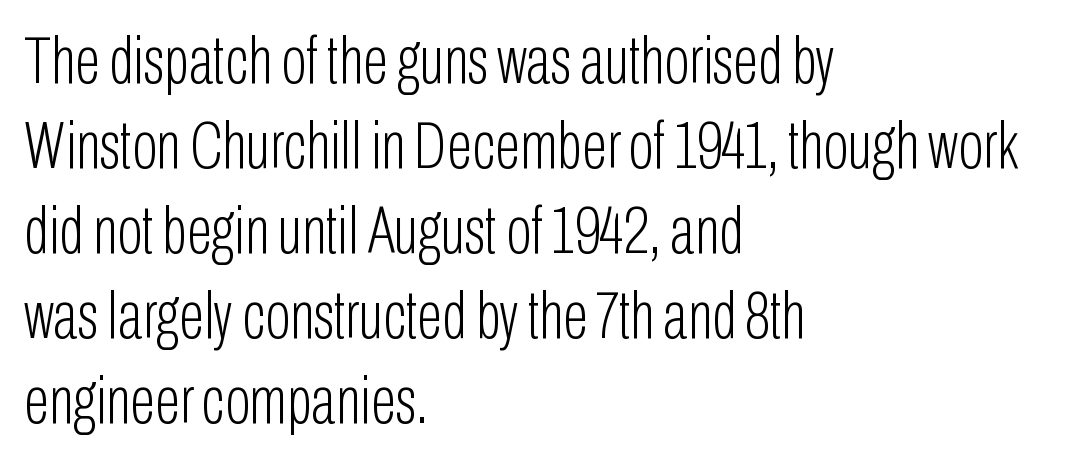
The image shows 67 px light, condensed sans-serif type, upright; set left-aligned, normal line spacing (1.27x), normal letter spacing, not underlined; low stroke contrast and a medium x-height.
